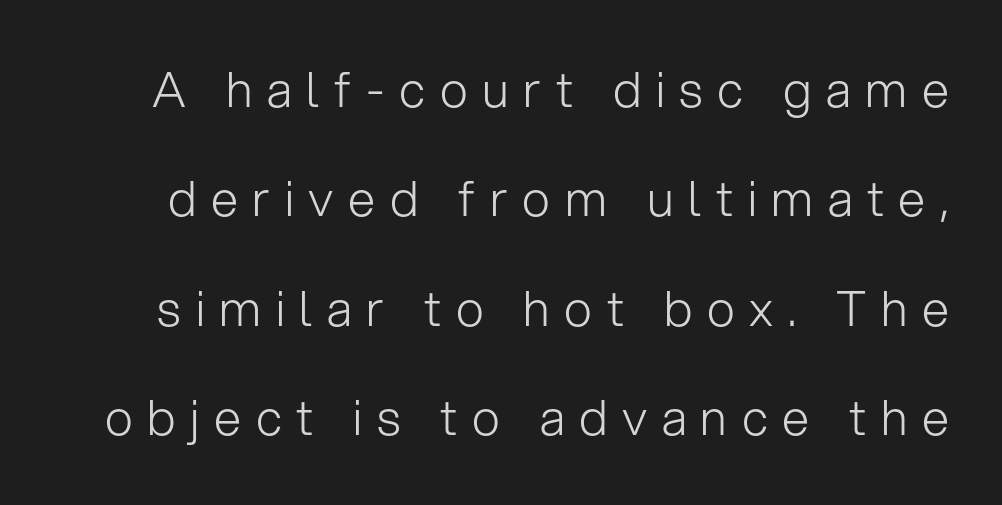
Q: Is the text bold? A: No.
Q: Is the text italic (slanted)? A: No, it is upright.
Q: Is the typeface a serif or a sans-serif typeface? A: Sans-serif.
Q: Is the text underlined? A: No.
Q: Is the spacing between letters normal or unusually wide? A: Unusually wide.
Q: Is the spacing between lines tight, normal or loose? A: Loose.
Q: Width (condensed, normal, or wide)? A: Normal.
Q: Stroke contrast? A: Low.
Q: x-height? A: Medium.
Q: Monospaced? A: No.
